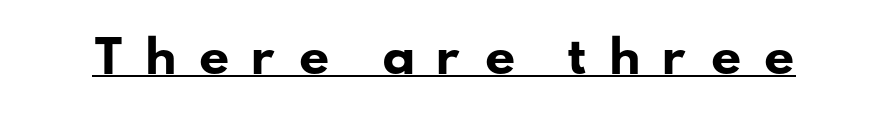
Weight check: bold — yes, fully. These characters rest on top of a visible drawn line. This sample has the flowing, uneven cadence of proportional lettering. Grotesque or geometric, the face here clearly has no serifs. Characters follow at a spacing far wider than the type designer built in.
